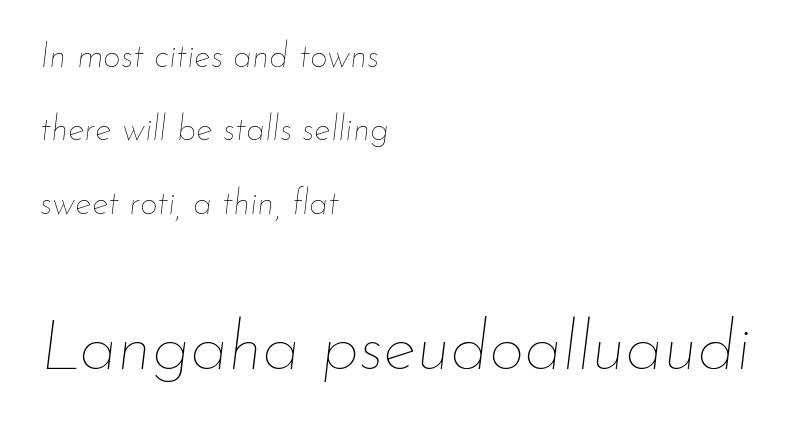
{"italic": "yes", "lean": "right", "slant_degrees": 7, "bold": "no", "weight": "thin", "width": "normal", "stroke_contrast": "low", "x_height": "small", "monospaced": "no", "underline": "no", "align": "left", "line_spacing": "loose", "line_spacing_ratio": 2.1, "letter_spacing": "normal", "letter_spacing_em": 0.0, "larger_block": "second", "size_ratio": 2.0, "glyph_px": 70}
